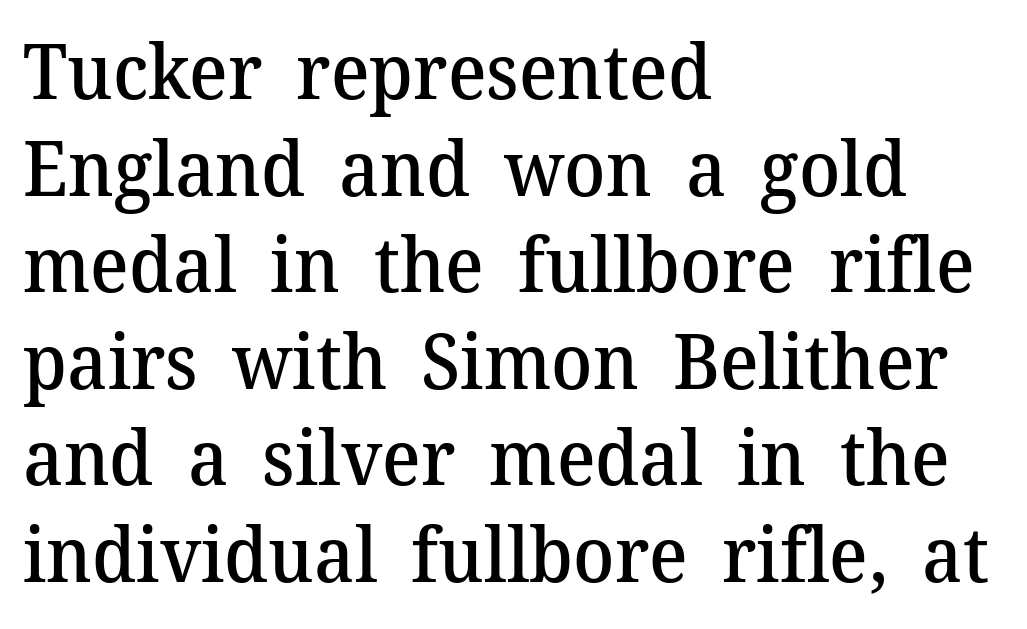
Honestly, there is no underline to notice here at all. Posture: vertical. Note the varied advance widths — an 'i' is clearly narrower than an 'm'. Moderately thickened strokes mark this as semibold type. Students, observe: this is what conventionally led text looks like.
